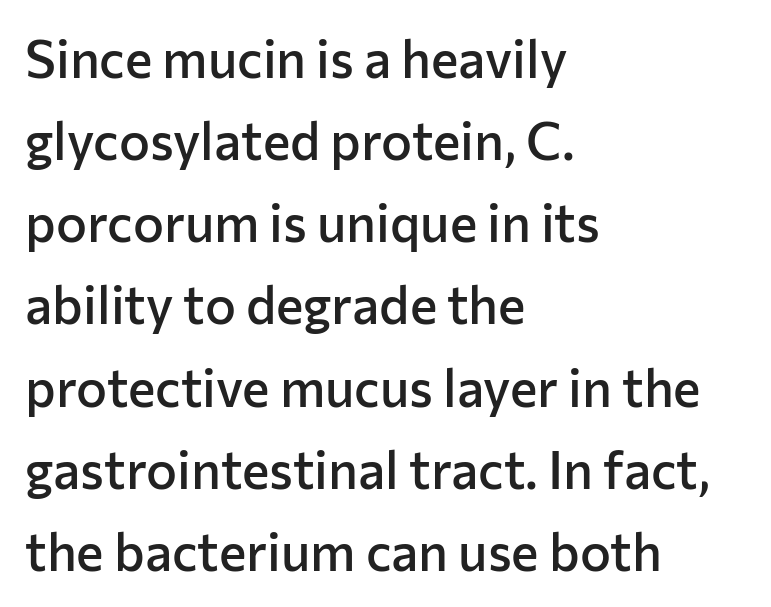
The gaps between neighbouring characters are ordinary and unremarkable. Grotesque or geometric, the face here clearly has no serifs. Compared with an ordinary text face, these strokes are moderately heavier — a semibold. Every character sits straight up, as roman type does. Looks like regular typesetting: each glyph gets only the width it needs.
